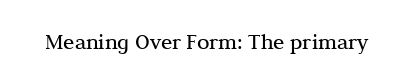
{"italic": "no", "bold": "no", "underline": "no", "letter_spacing": "normal", "letter_spacing_em": 0.0, "glyph_px": 23}
